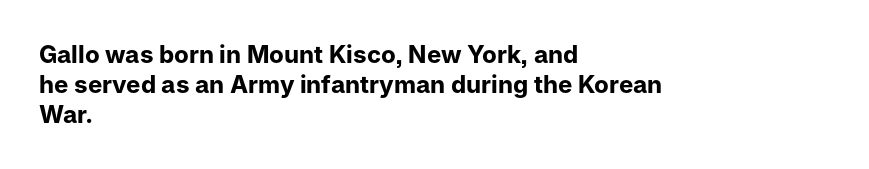
The image shows 24 px bold type, upright; set left-aligned, normal line spacing (1.26x), normal letter spacing, not underlined.
